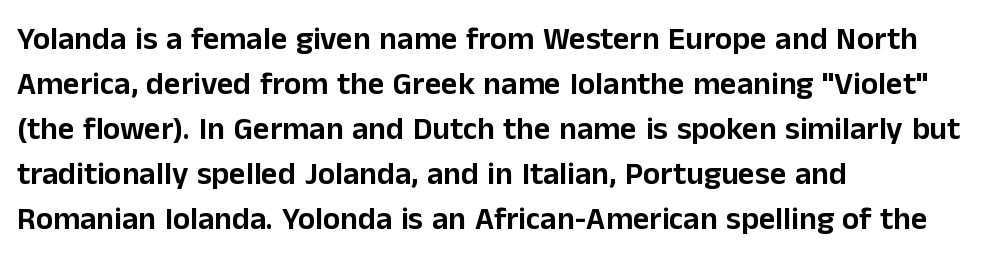
A typesetter would mark this as roman, not italic. Line starts are locked; line ends wander. Nope, no serifs anywhere on these letters. Beneath every word, the page is bare.
